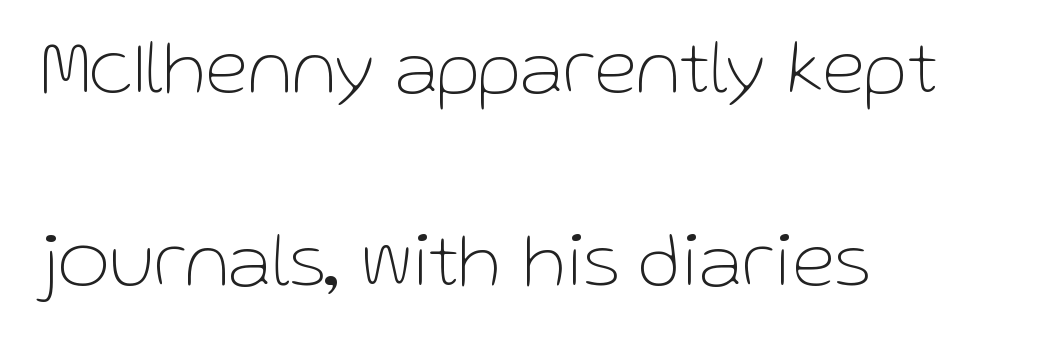
Q: Is the text bold? A: No.
Q: Is the text italic (slanted)? A: No, it is upright.
Q: Is the typeface a serif or a sans-serif typeface? A: Sans-serif.
Q: Is the text underlined? A: No.
Q: How is the paragraph aligned? A: Left-aligned.
Q: Is the spacing between letters normal or unusually wide? A: Normal.
Q: Is the spacing between lines tight, normal or loose? A: Loose.
Q: Width (condensed, normal, or wide)? A: Normal.
Q: Stroke contrast? A: Low.
Q: x-height? A: Medium.
Q: Monospaced? A: No.
